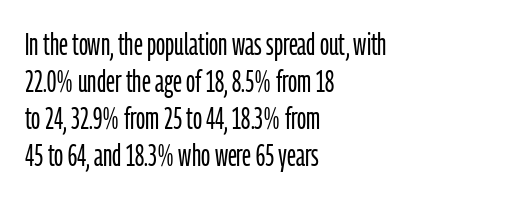
{"serif": "no", "italic": "no", "bold": "no", "weight": "light", "width": "condensed", "stroke_contrast": "low", "x_height": "medium", "monospaced": "no", "underline": "no", "align": "left", "line_spacing_ratio": 1.23, "letter_spacing": "normal", "letter_spacing_em": 0.0, "glyph_px": 30}
